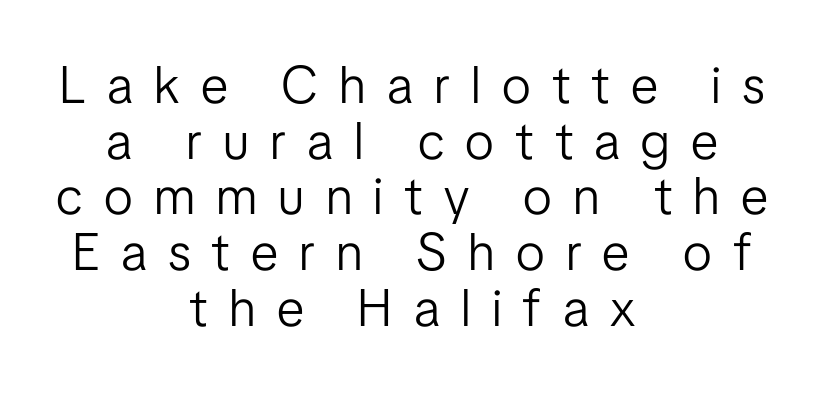
In terms of posture, this sample is upright. The font is comparable to plain body text, perhaps lighter. Centered paragraph, ragged on both sides. Glance below the letters and you will spot only blank space. Baseline-to-baseline distance is barely more than the letter height. Character widths vary here, with narrow letters taking less room than wide ones.
